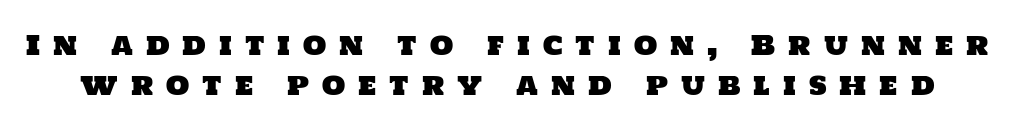
{"underline": "no", "line_spacing": "normal", "line_spacing_ratio": 1.49, "letter_spacing": "wide", "letter_spacing_em": 0.48, "glyph_px": 27}
